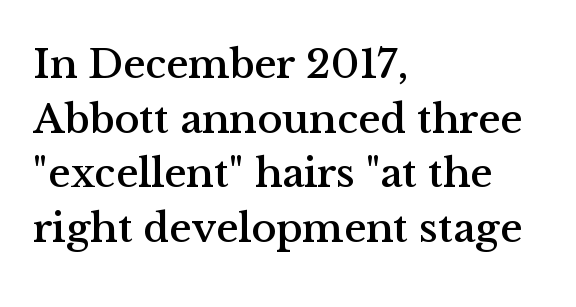
Q: Is the text italic (slanted)? A: No, it is upright.
Q: Is the typeface a serif or a sans-serif typeface? A: Serif.
Q: Is the text underlined? A: No.
Q: How is the paragraph aligned? A: Left-aligned.
Q: Is the spacing between letters normal or unusually wide? A: Normal.
Q: Is the spacing between lines tight, normal or loose? A: Normal.
Q: Width (condensed, normal, or wide)? A: Normal.
Q: Stroke contrast? A: Medium.
Q: x-height? A: Medium.
Q: Monospaced? A: No.
